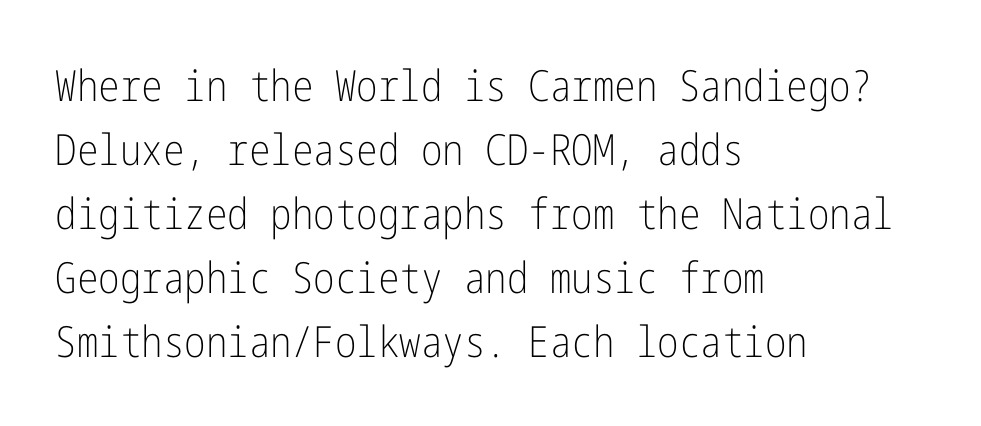
{"serif": "no", "italic": "no", "bold": "no", "weight": "light", "width": "condensed", "stroke_contrast": "low", "x_height": "medium", "underline": "no", "align": "left", "line_spacing": "normal", "line_spacing_ratio": 1.49, "letter_spacing": "normal", "letter_spacing_em": 0.0, "glyph_px": 43}
